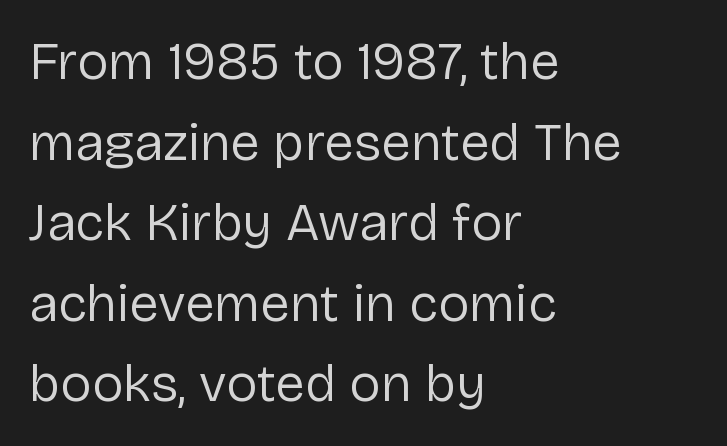
The image shows 53 px regular-weight sans-serif type, upright; set left-aligned, normal line spacing (1.52x), normal letter spacing, not underlined; low stroke contrast and a medium x-height.
